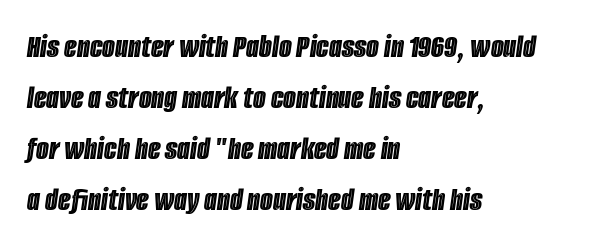
Q: Is the text italic (slanted)? A: Yes, it leans right by about 8 degrees.
Q: Is the text underlined? A: No.
Q: How is the paragraph aligned? A: Left-aligned.
Q: Is the spacing between letters normal or unusually wide? A: Normal.
Q: Is the spacing between lines tight, normal or loose? A: Normal.
Q: Width (condensed, normal, or wide)? A: Condensed.
Q: x-height? A: Large.
Q: Monospaced? A: No.
